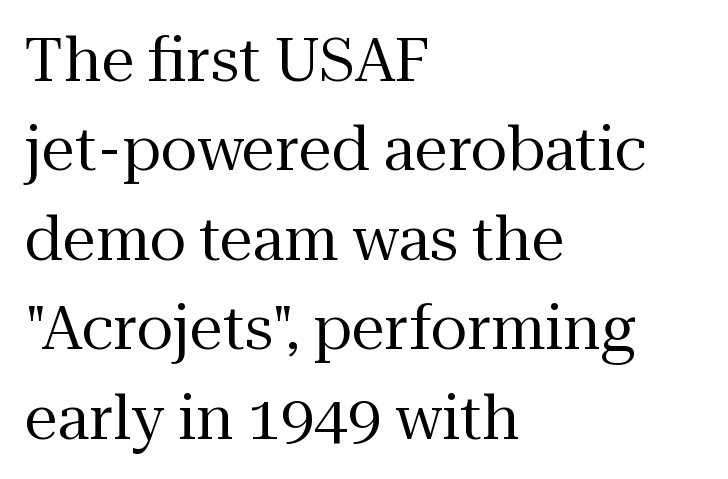
All the whitespace from short lines collects on the right. This sample has the flowing, uneven cadence of proportional lettering. Reading down the column, the eye jumps a familiar distance to each next line. Just letters on the line, the space beneath them empty. Characters follow at the spacing the type designer built in.
